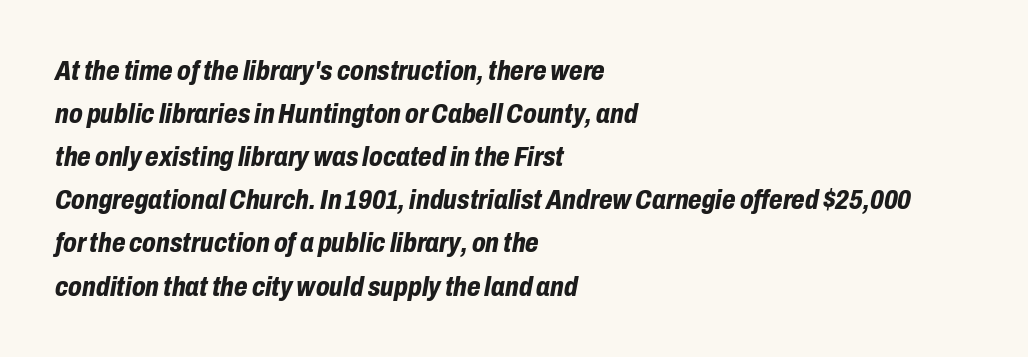
The image shows 28 px bold, condensed type, italic (leaning right); set left-aligned, normal line spacing (1.54x), normal letter spacing, not underlined; low stroke contrast and a medium x-height.
